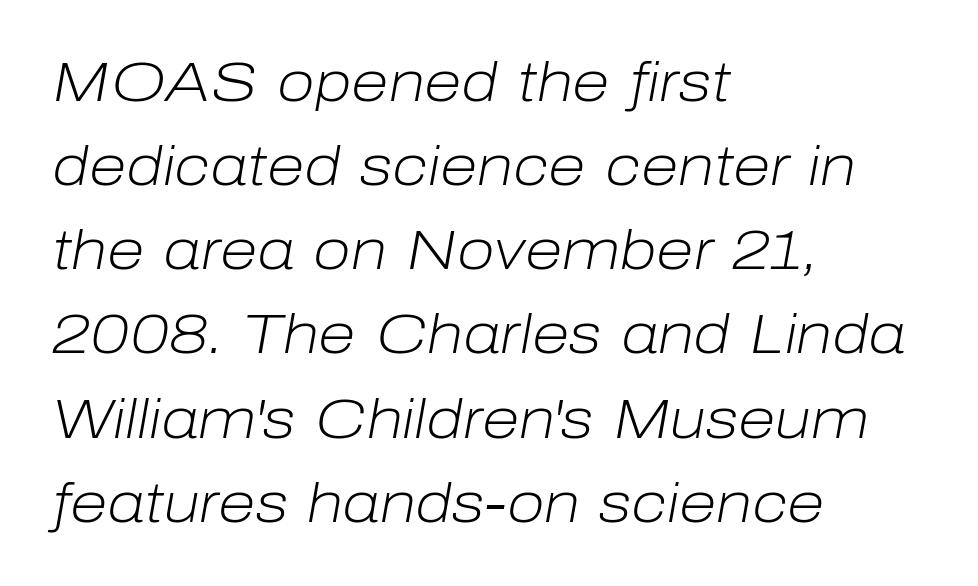
Q: Is the text bold? A: No.
Q: Is the text italic (slanted)? A: Yes, it leans right by about 10 degrees.
Q: Is the text underlined? A: No.
Q: How is the paragraph aligned? A: Left-aligned.
Q: Is the spacing between letters normal or unusually wide? A: Normal.
Q: Is the spacing between lines tight, normal or loose? A: Normal.
Q: Width (condensed, normal, or wide)? A: Normal.
Q: Stroke contrast? A: Low.
Q: x-height? A: Medium.
Q: Monospaced? A: No.
